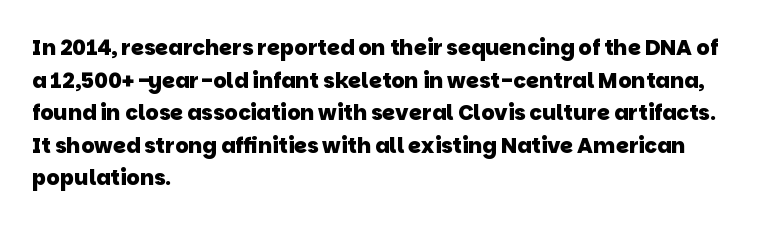
The image shows 21 px bold type; set left-aligned, normal line spacing (1.55x), normal letter spacing, not underlined.
